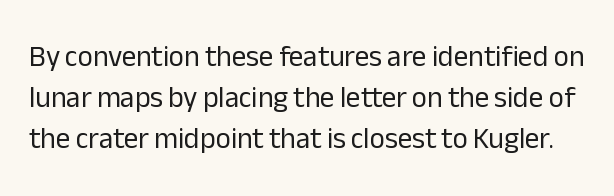
This reads as an unemphasized weight, regular at the heaviest. Every stem runs plumb, perpendicular to the baseline. The letters carry no serifs — their stems end cleanly without finishing strokes. Is there much room between lines? A standard amount, neither cramped nor airy.
